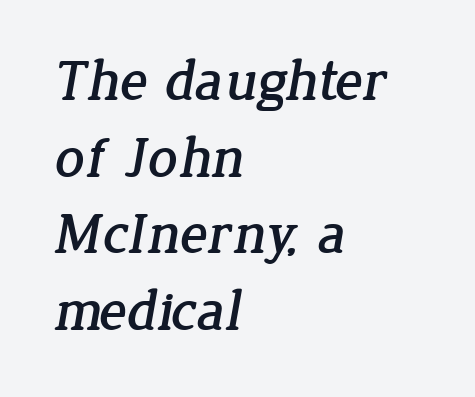
Q: Is the typeface a serif or a sans-serif typeface? A: Serif.
Q: Is the text underlined? A: No.
Q: How is the paragraph aligned? A: Left-aligned.
Q: Is the spacing between letters normal or unusually wide? A: Normal.
Q: Is the spacing between lines tight, normal or loose? A: Normal.
Q: Width (condensed, normal, or wide)? A: Normal.
Q: Stroke contrast? A: Low.
Q: x-height? A: Medium.
Q: Monospaced? A: No.
